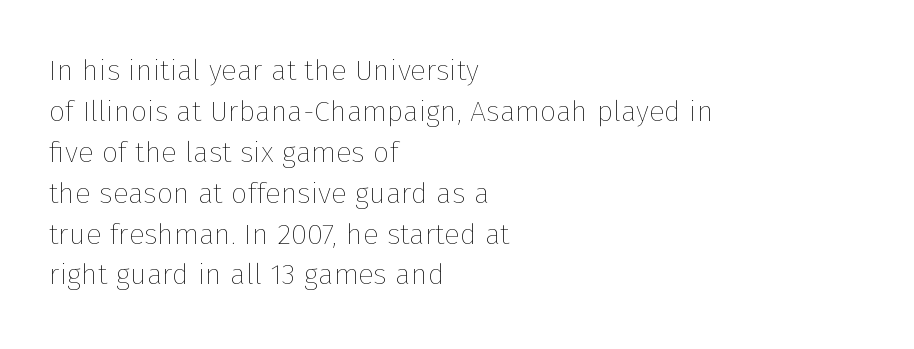
Q: Is the text bold? A: No.
Q: Is the text italic (slanted)? A: No, it is upright.
Q: Is the text underlined? A: No.
Q: How is the paragraph aligned? A: Left-aligned.
Q: Is the spacing between letters normal or unusually wide? A: Normal.
Q: Is the spacing between lines tight, normal or loose? A: Normal.
Q: Width (condensed, normal, or wide)? A: Normal.
Q: Stroke contrast? A: Low.
Q: x-height? A: Medium.
Q: Monospaced? A: No.
